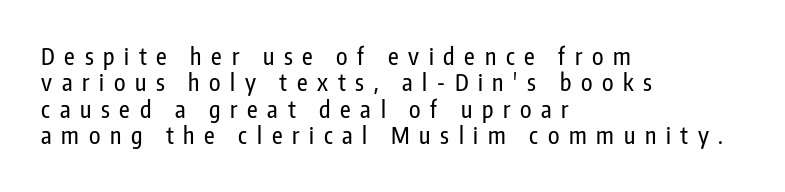
Q: Is the text italic (slanted)? A: No, it is upright.
Q: Is the text underlined? A: No.
Q: How is the paragraph aligned? A: Left-aligned.
Q: Is the spacing between letters normal or unusually wide? A: Unusually wide.
Q: Is the spacing between lines tight, normal or loose? A: Tight.
